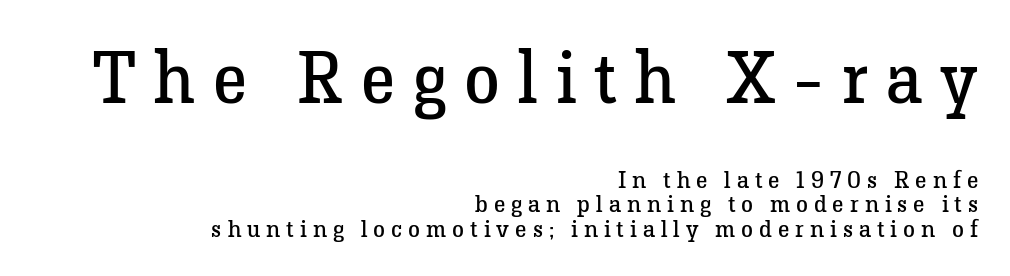
{"serif": "yes", "italic": "no", "bold": "no", "weight": "regular", "width": "normal", "stroke_contrast": "low", "x_height": "medium", "monospaced": "no", "underline": "no", "align": "right", "line_spacing": "tight", "line_spacing_ratio": 1.03, "letter_spacing": "wide", "letter_spacing_em": 0.25, "larger_block": "first", "size_ratio": 3.0, "glyph_px": 72}
